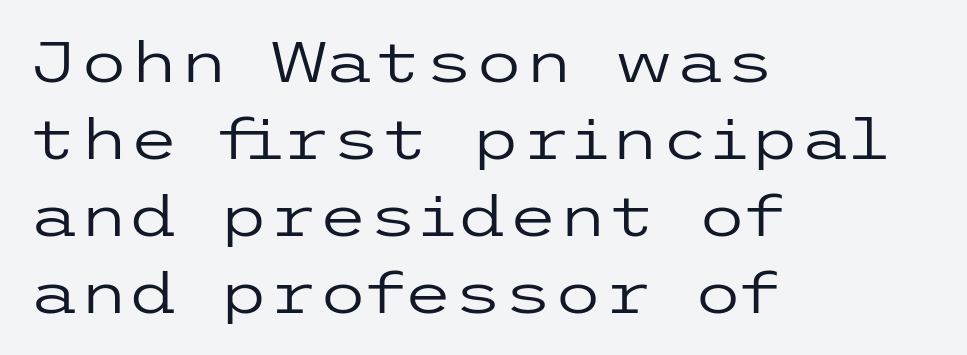
Characters follow at the spacing the type designer built in. Grotesque or geometric, the face here clearly has no serifs. Ascenders rise straight up at ninety degrees. Stroke thickness stays within the range of a standard reading face or lighter. Honestly, the row spacing looks completely unremarkable. Check the space under the baseline: it is left empty.
